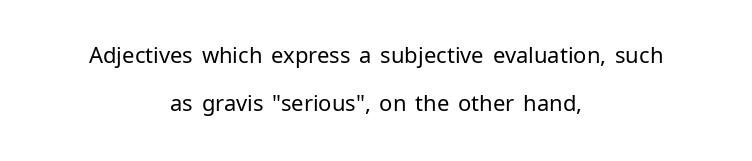
Interline gaps are noticeably wide in this sample. Nothing unusual about the tracking: characters are spaced as the font intends. Descenders are the only things crossing below the line. Notice how the passage keeps no hard edge, just a central spine. Upright lettering throughout. Stems here are at most as thick as an everyday book face.
